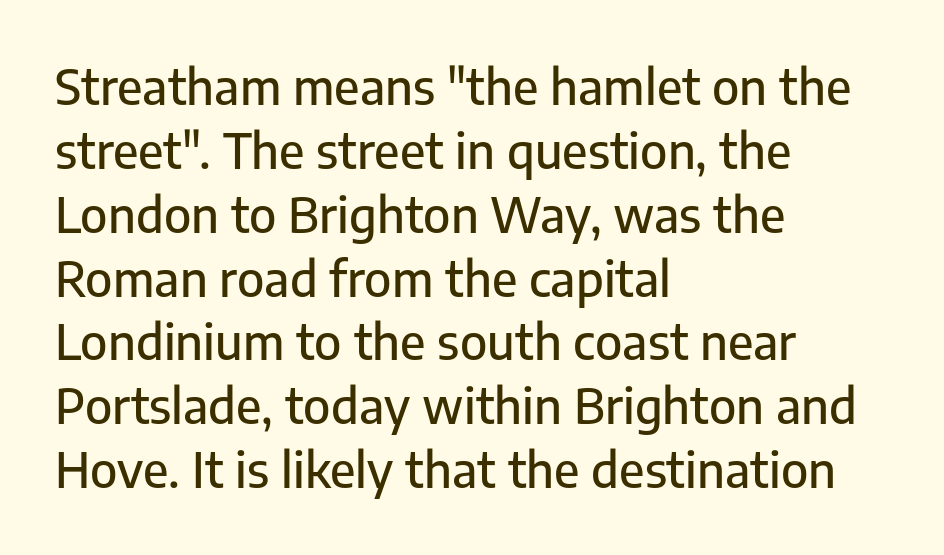
{"serif": "no", "italic": "no", "width": "normal", "stroke_contrast": "low", "x_height": "medium", "monospaced": "no", "underline": "no", "align": "left", "line_spacing": "normal", "line_spacing_ratio": 1.33, "letter_spacing": "normal", "letter_spacing_em": 0.0, "glyph_px": 48}
